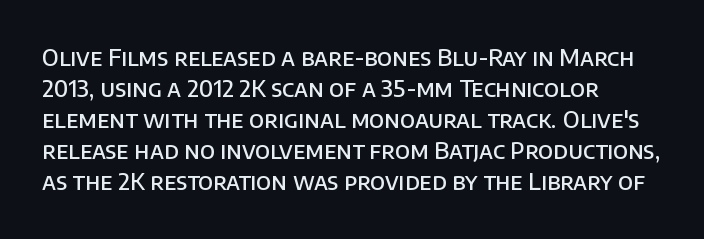
Q: Is the text bold? A: Semi-bold.
Q: Is the text italic (slanted)? A: No, it is upright.
Q: Is the text underlined? A: No.
Q: How is the paragraph aligned? A: Left-aligned.
Q: Is the spacing between letters normal or unusually wide? A: Normal.
Q: Is the spacing between lines tight, normal or loose? A: Normal.
